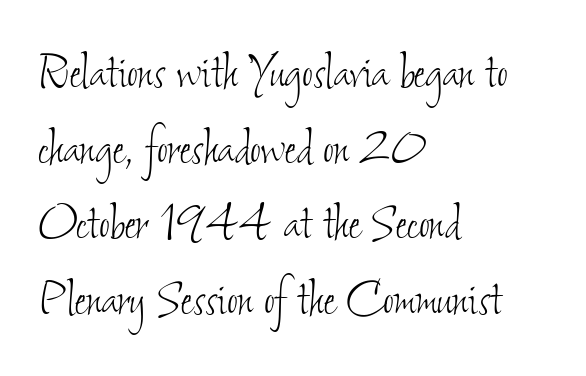
Q: Is the text bold? A: No.
Q: Is the text underlined? A: No.
Q: How is the paragraph aligned? A: Left-aligned.
Q: Is the spacing between letters normal or unusually wide? A: Normal.
Q: Is the spacing between lines tight, normal or loose? A: Normal.
Q: Width (condensed, normal, or wide)? A: Condensed.
Q: Stroke contrast? A: Low.
Q: x-height? A: Small.
Q: Monospaced? A: No.
